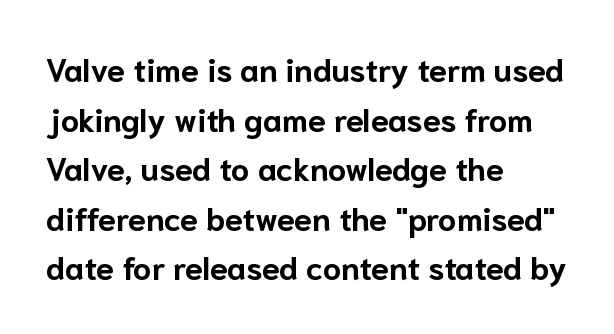
These lines keep a tight, regular rhythm from letter to letter. The block of text has a typical density, with ordinary space between rows. The ragged edge is on the right, which tells us the setting is flush left. Words float on clear page, feet unadorned. The strokes are fattened all the way to bold.
